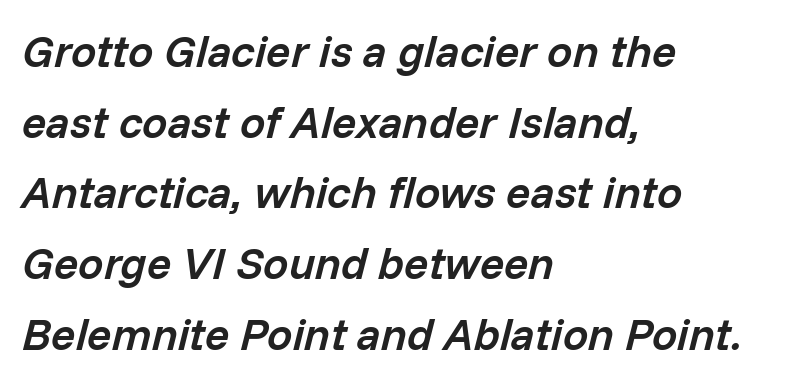
Q: Is the text bold? A: Semi-bold.
Q: Is the text italic (slanted)? A: Yes, it leans right by about 14 degrees.
Q: Is the text underlined? A: No.
Q: How is the paragraph aligned? A: Left-aligned.
Q: Is the spacing between letters normal or unusually wide? A: Normal.
Q: Is the spacing between lines tight, normal or loose? A: Normal.
Q: Width (condensed, normal, or wide)? A: Normal.
Q: Stroke contrast? A: Low.
Q: x-height? A: Medium.
Q: Monospaced? A: No.
